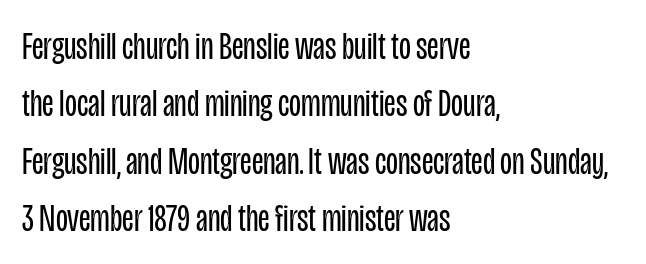
The image shows 39 px regular-weight, condensed sans-serif type, upright; set left-aligned, normal line spacing (1.47x), normal letter spacing, not underlined; low stroke contrast and a large x-height.
